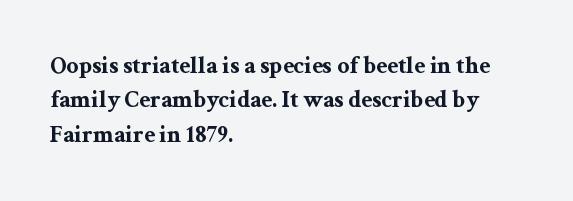
Q: Is the text bold? A: Yes.
Q: Is the text italic (slanted)? A: No, it is upright.
Q: Is the text underlined? A: No.
Q: How is the paragraph aligned? A: Left-aligned.
Q: Is the spacing between letters normal or unusually wide? A: Normal.
Q: Is the spacing between lines tight, normal or loose? A: Normal.
